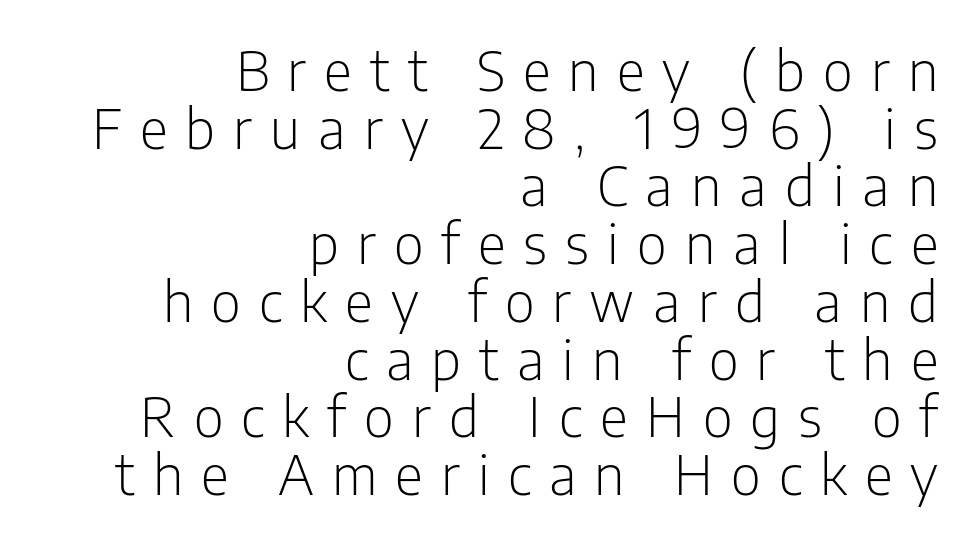
Q: Is the text bold? A: No.
Q: Is the text italic (slanted)? A: No, it is upright.
Q: Is the typeface a serif or a sans-serif typeface? A: Sans-serif.
Q: Is the text underlined? A: No.
Q: How is the paragraph aligned? A: Right-aligned.
Q: Is the spacing between letters normal or unusually wide? A: Unusually wide.
Q: Is the spacing between lines tight, normal or loose? A: Tight.
Q: Width (condensed, normal, or wide)? A: Condensed.
Q: Stroke contrast? A: Low.
Q: x-height? A: Medium.
Q: Monospaced? A: No.
